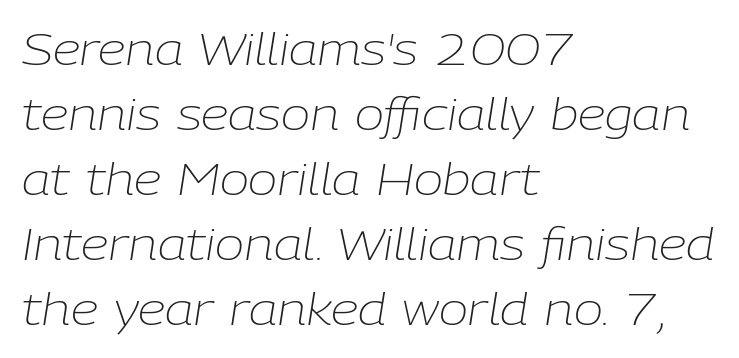
The setting favours the left margin, as ordinary paragraphs usually do. The face used here is rendered with its standard letterfit. The rows are spaced the way most documents space them. No letter is thick-stroked: the sample isn't bold. Has an underline been added? It has not.
